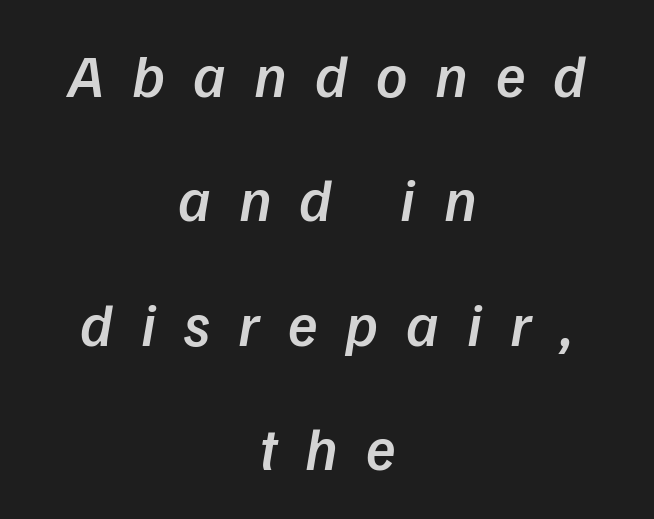
The image shows 61 px semibold type, italic (leaning right); set centered, loose line spacing (2.04x), unusually wide letter spacing (+0.46 em), not underlined; low stroke contrast and a medium x-height.
